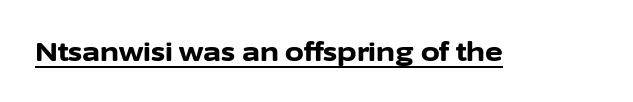
The letters stand straight up with perfectly vertical stems. Between one letter and the next there's only the usual sliver of space. Underlining? Definitely there. Strokes here are thick enough to call this a true bold.
